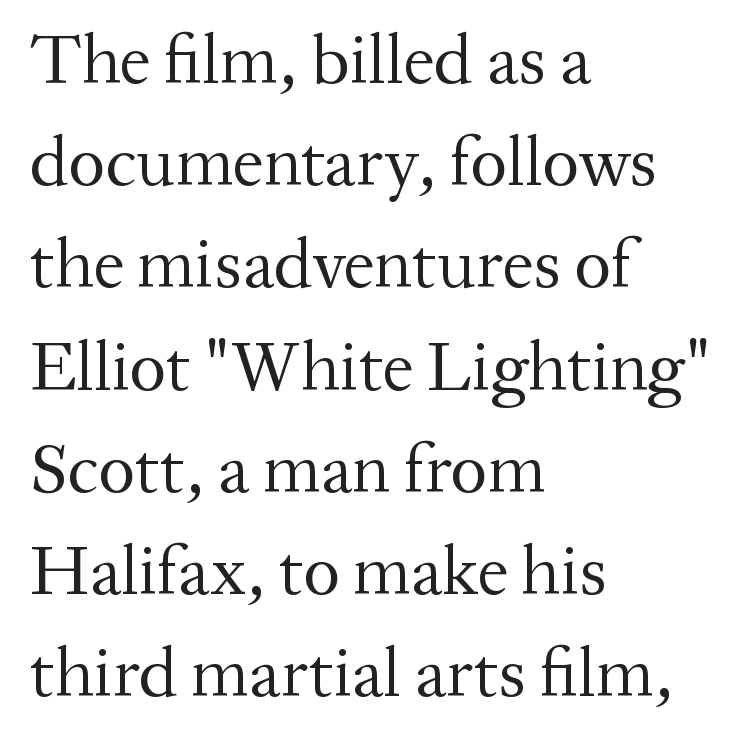
This rendering employs a face with finishing strokes, i.e., a serif. There is no visible air inserted between adjacent glyphs. Posture: vertical. Counters stay open thanks to moderate or lighter strokes. Honestly, the row spacing looks completely unremarkable. Each letter keeps its own natural width here, so spacing adapts to shape.
